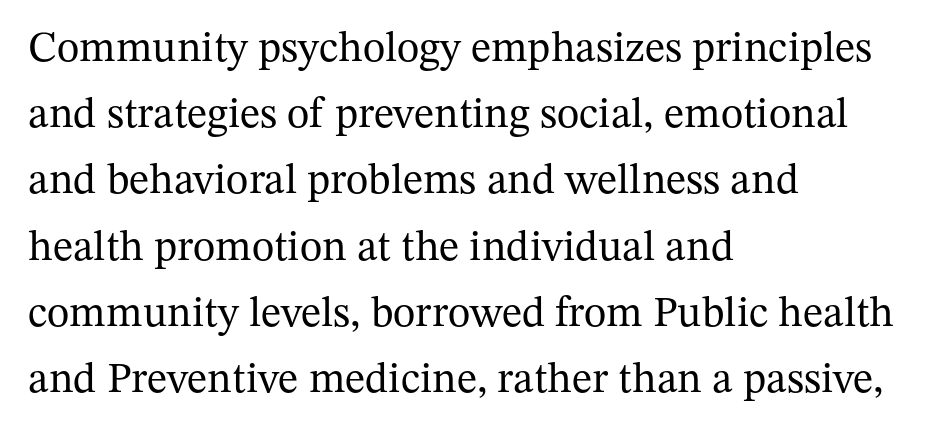
Q: Is the text bold? A: No.
Q: Is the text italic (slanted)? A: No, it is upright.
Q: Is the typeface a serif or a sans-serif typeface? A: Serif.
Q: Is the text underlined? A: No.
Q: How is the paragraph aligned? A: Left-aligned.
Q: Is the spacing between letters normal or unusually wide? A: Normal.
Q: Is the spacing between lines tight, normal or loose? A: Normal.
Q: Width (condensed, normal, or wide)? A: Normal.
Q: Stroke contrast? A: Medium.
Q: x-height? A: Medium.
Q: Monospaced? A: No.
